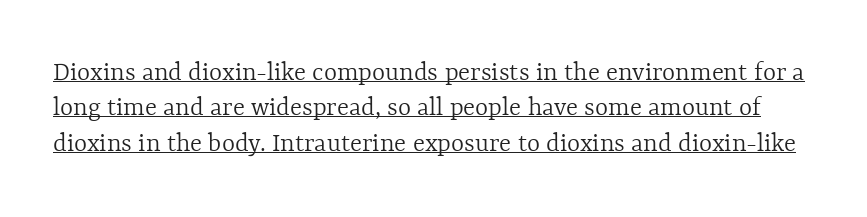
The image shows 28 px light type, upright; set normal line spacing (1.26x), normal letter spacing, underlined; a medium x-height.
